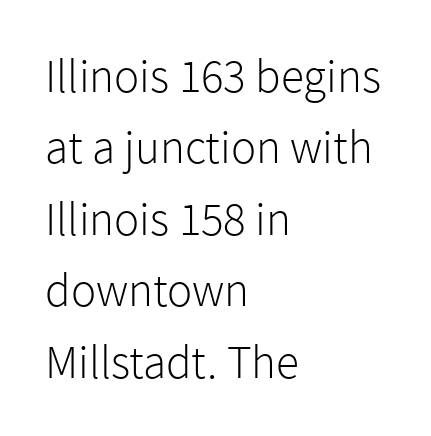
Q: Is the text bold? A: No.
Q: Is the text italic (slanted)? A: No, it is upright.
Q: Is the typeface a serif or a sans-serif typeface? A: Sans-serif.
Q: Is the text underlined? A: No.
Q: How is the paragraph aligned? A: Left-aligned.
Q: Is the spacing between letters normal or unusually wide? A: Normal.
Q: Is the spacing between lines tight, normal or loose? A: Normal.
Q: Width (condensed, normal, or wide)? A: Normal.
Q: x-height? A: Medium.
Q: Monospaced? A: No.
